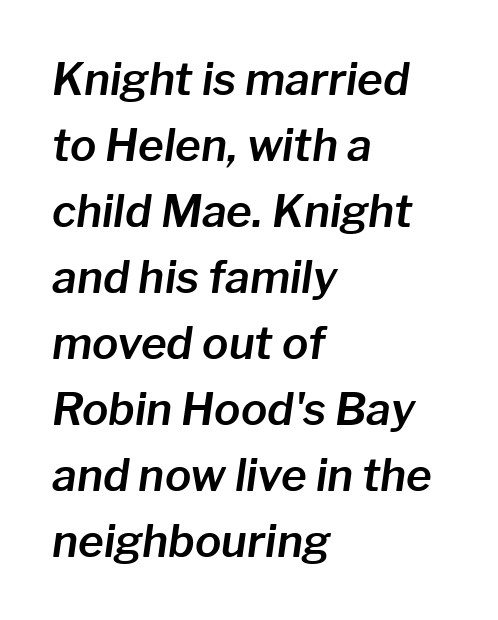
The text block is weighted toward the left margin, trailing off unevenly rightward. Honestly, there is no underline to notice here at all. Character widths vary here, with narrow letters taking less room than wide ones. An italicized treatment has been applied to the whole sample. Normally led — the rows are evenly, conventionally spaced. Words appear dense and cohesive because spacing is normal.
